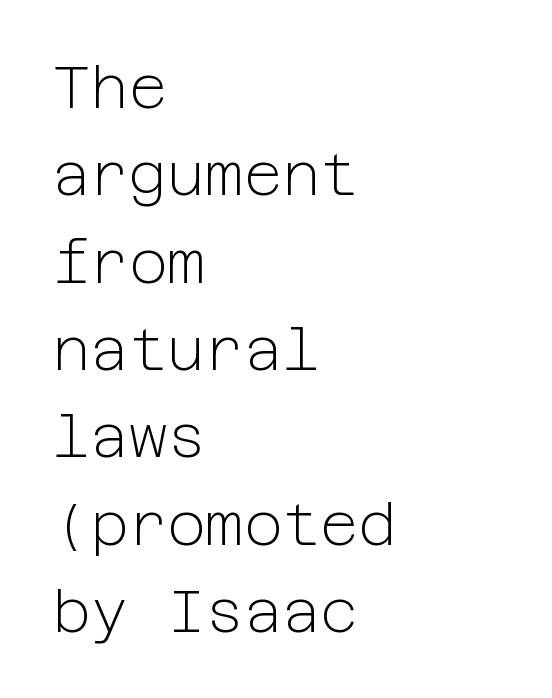
{"serif": "no", "italic": "no", "bold": "no", "weight": "light", "width": "normal", "stroke_contrast": "low", "x_height": "medium", "underline": "no", "align": "left", "line_spacing": "normal", "line_spacing_ratio": 1.48, "letter_spacing": "normal", "letter_spacing_em": 0.0, "glyph_px": 59}
